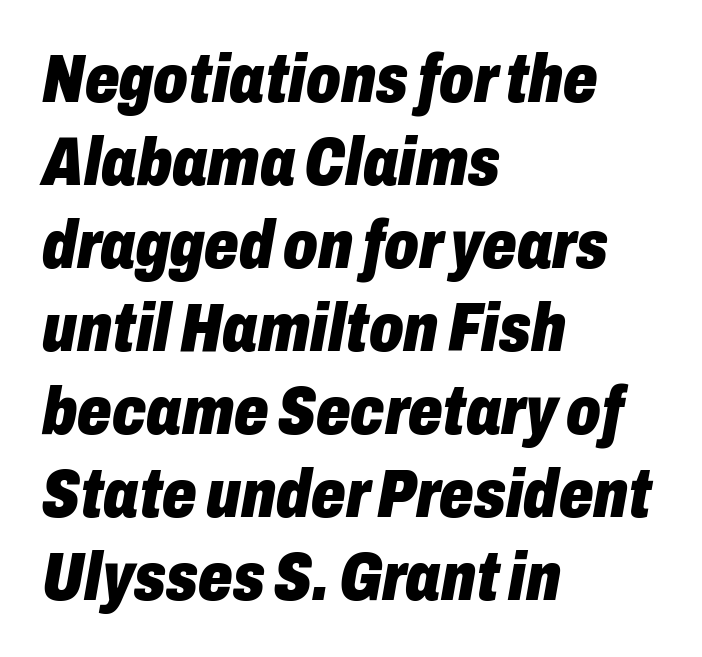
The image shows 68 px heavy, condensed type, italic (leaning right); set left-aligned, line spacing 1.22x, normal letter spacing, not underlined; low stroke contrast and a medium x-height.
